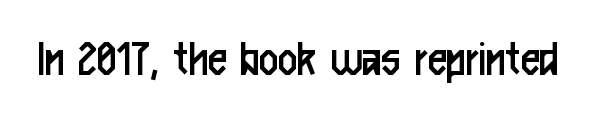
Q: Is the text bold? A: No.
Q: Is the text italic (slanted)? A: No, it is upright.
Q: Is the typeface a serif or a sans-serif typeface? A: Sans-serif.
Q: Is the text underlined? A: No.
Q: Is the spacing between letters normal or unusually wide? A: Normal.
Q: Width (condensed, normal, or wide)? A: Condensed.
Q: Stroke contrast? A: Low.
Q: x-height? A: Medium.
Q: Monospaced? A: No.
